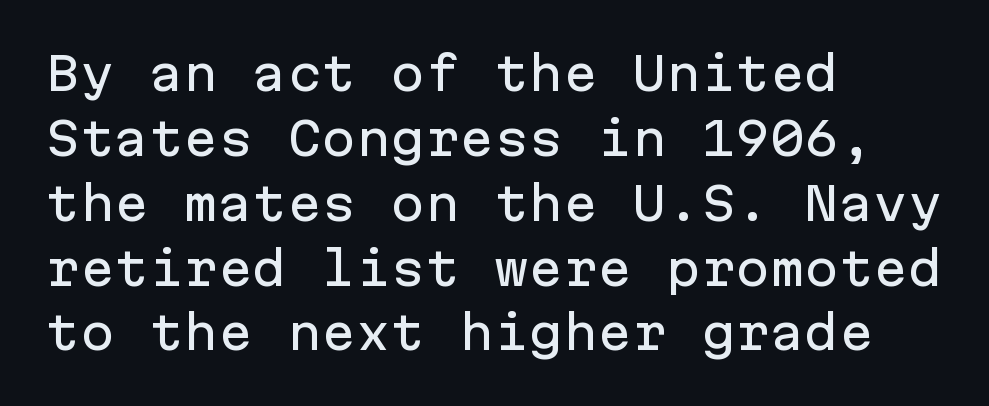
{"serif": "no", "italic": "no", "width": "normal", "stroke_contrast": "low", "x_height": "medium", "monospaced": "yes", "underline": "no", "align": "left", "line_spacing": "normal", "line_spacing_ratio": 1.41, "letter_spacing": "normal", "letter_spacing_em": 0.0, "glyph_px": 46}
